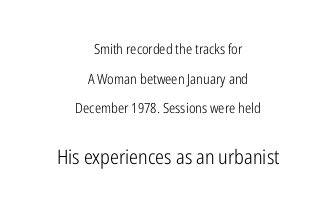
The image shows 20 px text type, upright; set centered, loose line spacing (2.11x), normal letter spacing, not underlined; the second (bottom) block is 1.43x larger.
